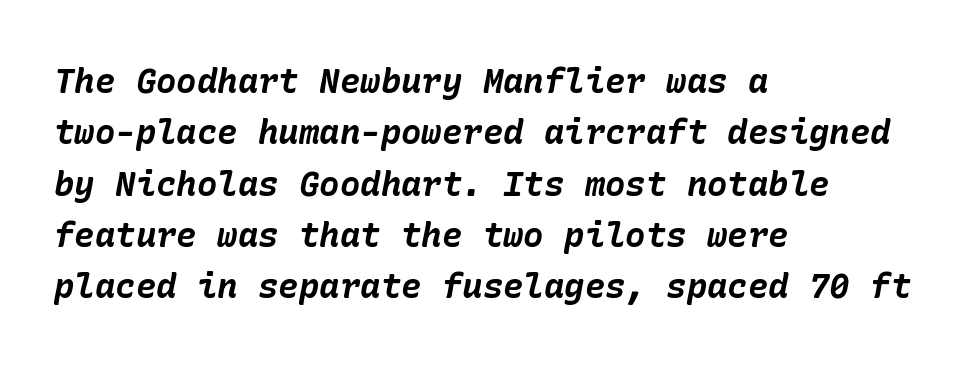
{"italic": "yes", "lean": "right", "slant_degrees": 10, "bold": "yes", "weight": "bold", "width": "normal", "stroke_contrast": "low", "x_height": "medium", "underline": "no", "align": "left", "line_spacing": "normal", "line_spacing_ratio": 1.51, "letter_spacing": "normal", "letter_spacing_em": 0.0, "glyph_px": 34}
